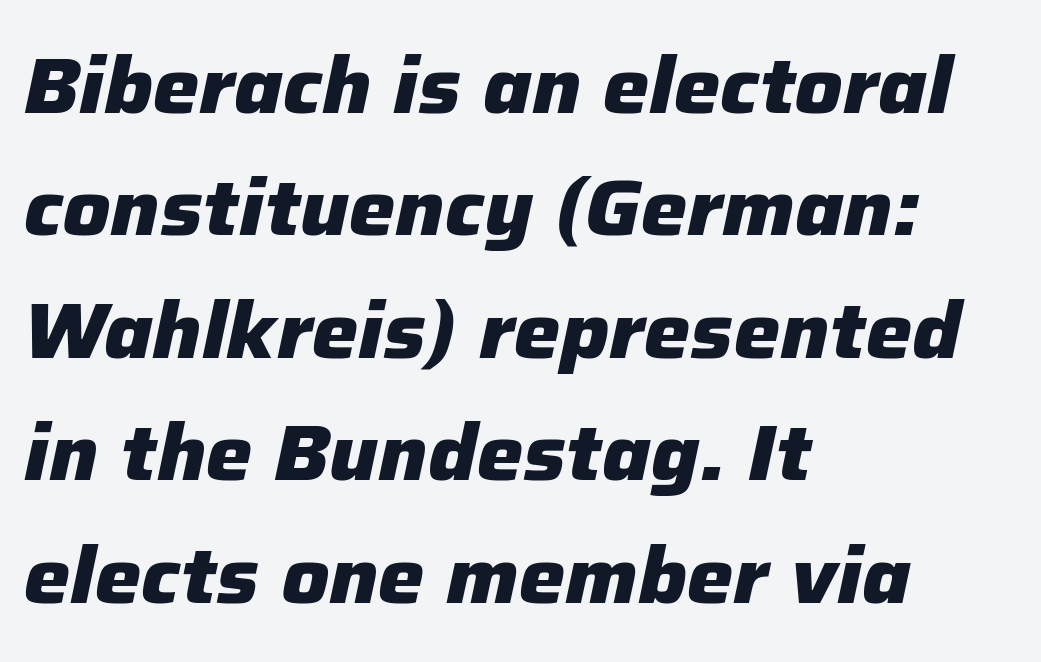
{"italic": "yes", "lean": "right", "slant_degrees": 12, "bold": "yes", "weight": "heavy", "width": "normal", "stroke_contrast": "low", "x_height": "medium", "monospaced": "no", "underline": "no", "align": "left", "line_spacing": "normal", "line_spacing_ratio": 1.57, "letter_spacing": "normal", "letter_spacing_em": 0.0, "glyph_px": 78}
